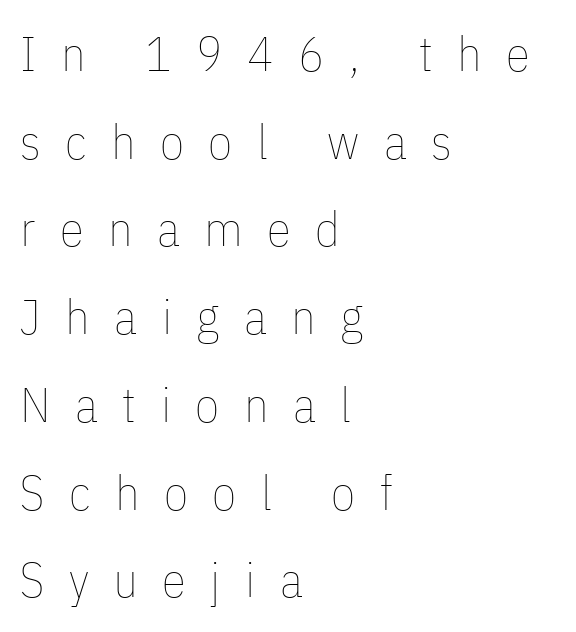
{"italic": "no", "bold": "no", "weight": "thin", "width": "condensed", "stroke_contrast": "low", "x_height": "medium", "monospaced": "no", "underline": "no", "align": "left", "line_spacing_ratio": 1.79, "letter_spacing": "wide", "letter_spacing_em": 0.5, "glyph_px": 49}
